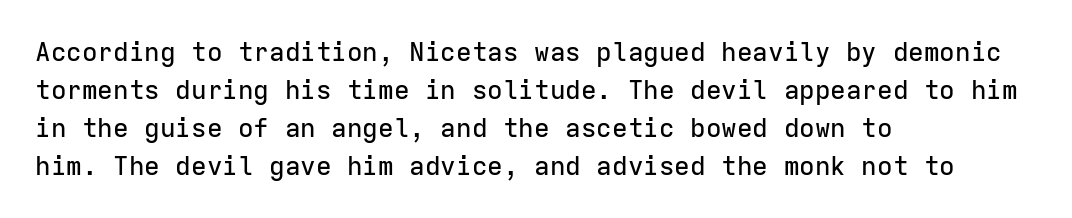
Vertical strokes here are truly vertical. Inter-character spacing is left at the font's built-in metrics. Beneath every word, the page is bare. The typesetter chose a ragged-right arrangement here. Quick note: interline space is typical.
